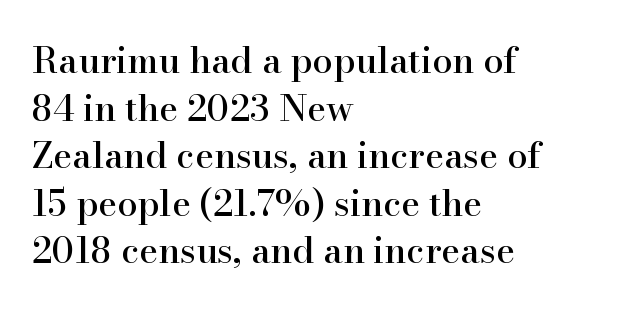
The image shows 36 px serif type, upright; set left-aligned, normal line spacing (1.32x), normal letter spacing, not underlined; high stroke contrast and a small x-height.
